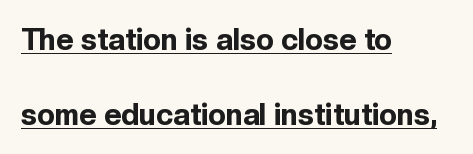
Q: Is the text bold? A: Yes.
Q: Is the text italic (slanted)? A: No, it is upright.
Q: Is the typeface a serif or a sans-serif typeface? A: Sans-serif.
Q: Is the text underlined? A: Yes.
Q: How is the paragraph aligned? A: Left-aligned.
Q: Is the spacing between letters normal or unusually wide? A: Normal.
Q: Is the spacing between lines tight, normal or loose? A: Loose.
Q: Width (condensed, normal, or wide)? A: Normal.
Q: x-height? A: Medium.
Q: Monospaced? A: No.
